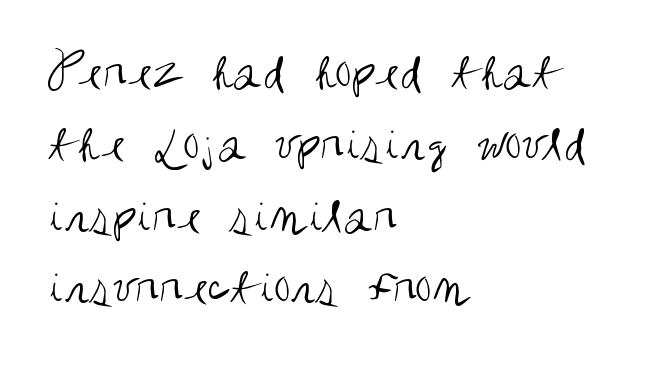
The image shows 54 px regular-weight, condensed sans-serif type; set left-aligned, normal line spacing (1.33x), normal letter spacing, not underlined; medium stroke contrast and a large x-height.
